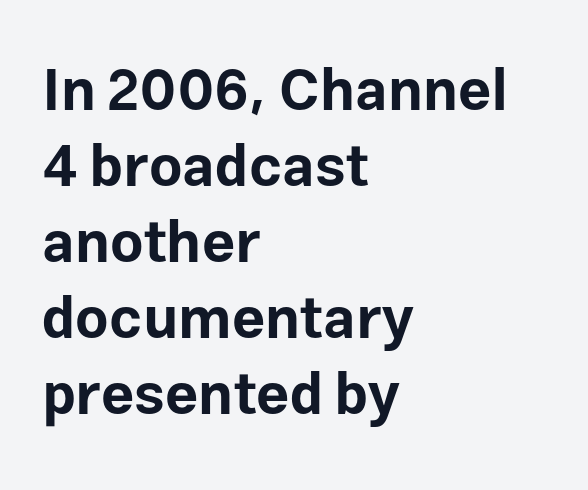
The image shows 58 px bold sans-serif type, upright; set left-aligned, normal line spacing (1.31x), normal letter spacing, not underlined; low stroke contrast and a medium x-height.
